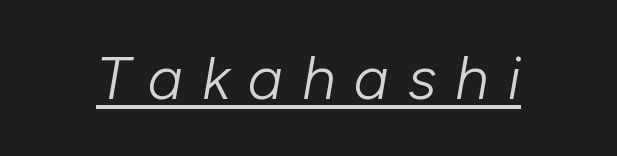
The image shows 61 px light type, italic (leaning right); set unusually wide letter spacing (+0.3 em), underlined; low stroke contrast and a medium x-height.
